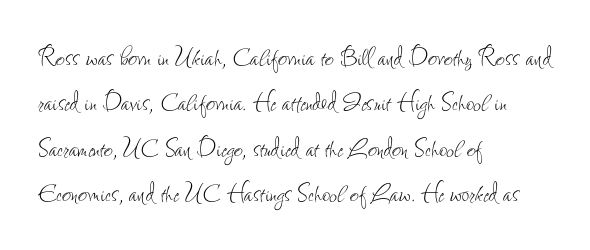
Q: Is the text bold? A: No.
Q: Is the text italic (slanted)? A: Yes.
Q: Is the text underlined? A: No.
Q: How is the paragraph aligned? A: Left-aligned.
Q: Is the spacing between letters normal or unusually wide? A: Normal.
Q: Is the spacing between lines tight, normal or loose? A: Normal.
Q: Width (condensed, normal, or wide)? A: Condensed.
Q: Stroke contrast? A: Low.
Q: x-height? A: Small.
Q: Monospaced? A: No.
